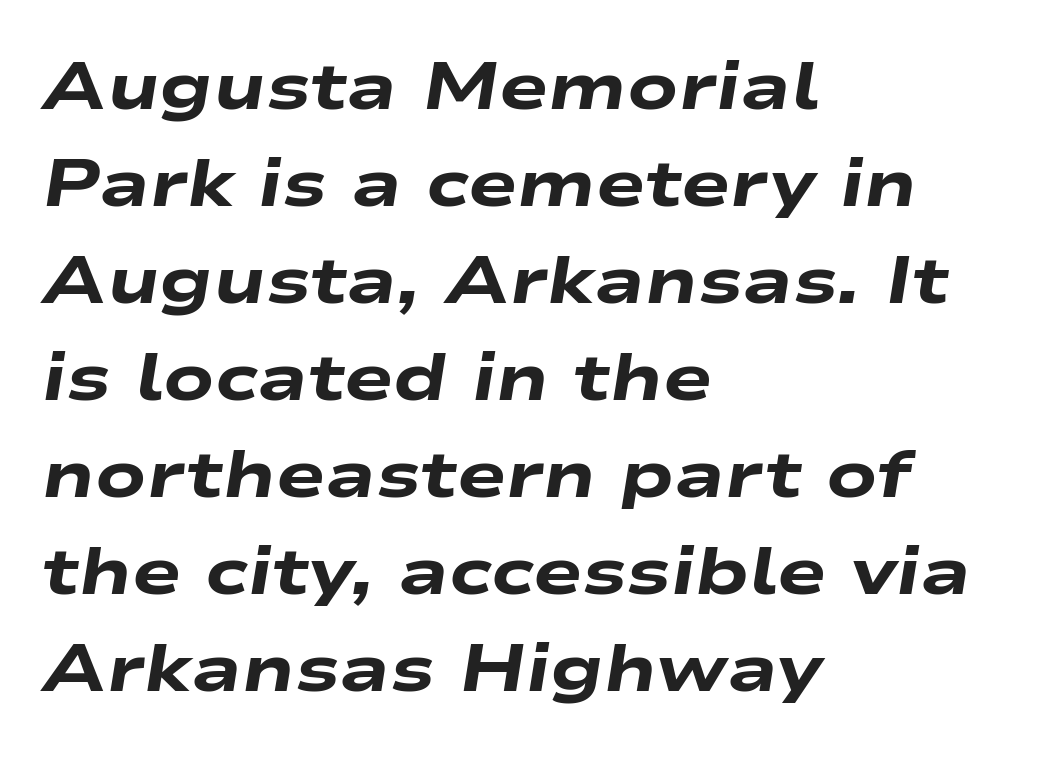
Leftover space on each line is placed entirely after the last word. Has an underline been added? It has not. In terms of letterspacing, this is plain default setting. Successive baselines arrive at the customary interval.
